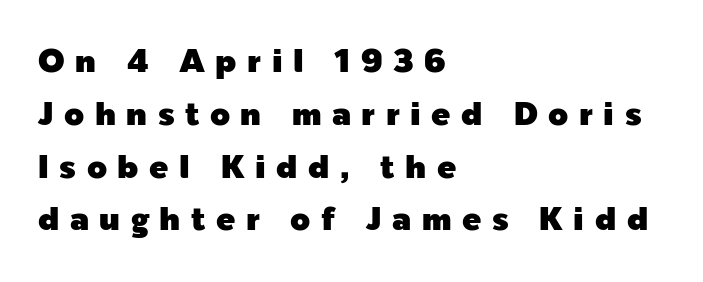
{"serif": "no", "italic": "no", "width": "normal", "x_height": "medium", "monospaced": "no", "underline": "no", "align": "left", "line_spacing": "normal", "line_spacing_ratio": 1.65, "letter_spacing": "wide", "letter_spacing_em": 0.33, "glyph_px": 32}
